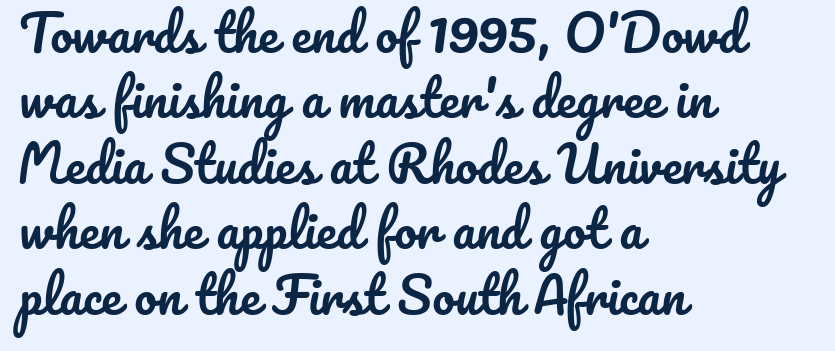
Q: Is the text italic (slanted)? A: Yes.
Q: Is the text underlined? A: No.
Q: How is the paragraph aligned? A: Left-aligned.
Q: Is the spacing between letters normal or unusually wide? A: Normal.
Q: Is the spacing between lines tight, normal or loose? A: Normal.
Q: Width (condensed, normal, or wide)? A: Normal.
Q: Stroke contrast? A: Low.
Q: x-height? A: Small.
Q: Monospaced? A: No.
